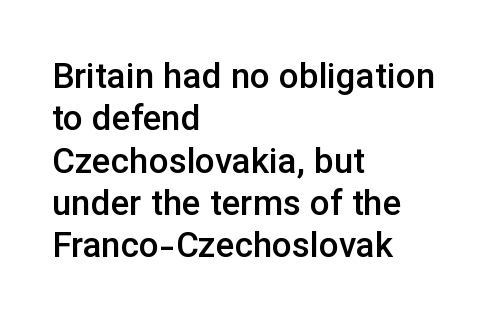
Q: Is the text bold? A: Semi-bold.
Q: Is the text italic (slanted)? A: No, it is upright.
Q: Is the typeface a serif or a sans-serif typeface? A: Sans-serif.
Q: Is the text underlined? A: No.
Q: How is the paragraph aligned? A: Left-aligned.
Q: Is the spacing between letters normal or unusually wide? A: Normal.
Q: Width (condensed, normal, or wide)? A: Normal.
Q: Stroke contrast? A: Low.
Q: x-height? A: Medium.
Q: Monospaced? A: No.
